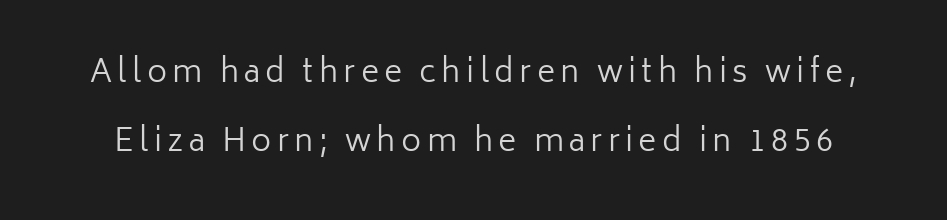
The image shows 31 px regular-weight sans-serif type, upright; set loose line spacing (2.24x), not underlined; low stroke contrast and a medium x-height.
